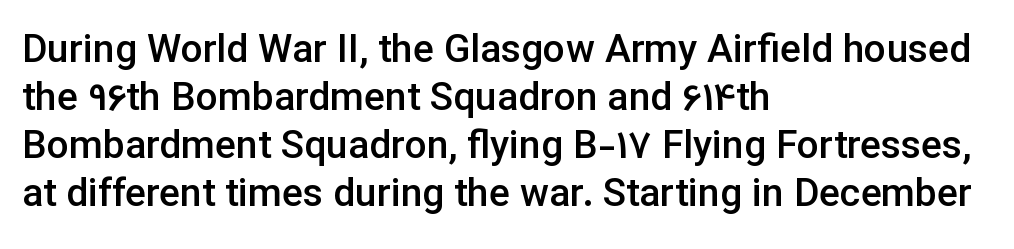
The image shows 39 px semibold sans-serif type, upright; set left-aligned, line spacing 1.23x, normal letter spacing, not underlined; low stroke contrast and a medium x-height.
